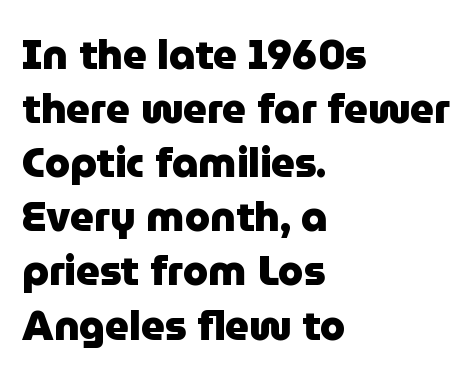
The image shows 41 px heavy sans-serif type, upright; set left-aligned, normal line spacing (1.32x), normal letter spacing, not underlined; low stroke contrast and a medium x-height.
